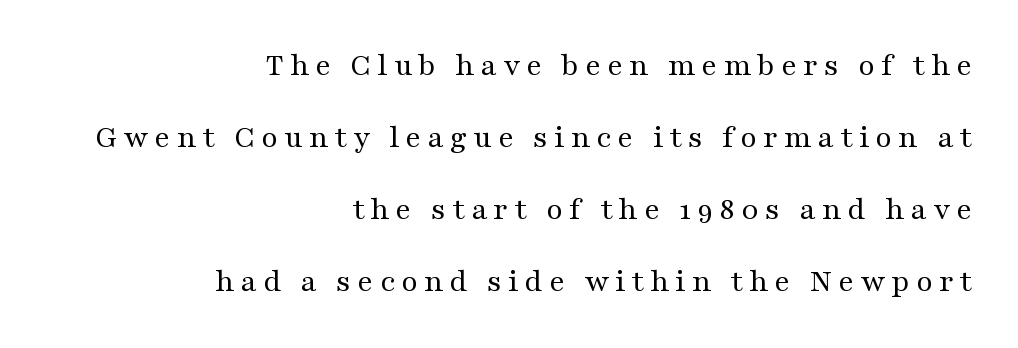
{"serif": "yes", "italic": "no", "bold": "no", "weight": "regular", "width": "wide", "stroke_contrast": "medium", "x_height": "medium", "monospaced": "no", "underline": "no", "align": "right", "line_spacing": "loose", "line_spacing_ratio": 2.25, "glyph_px": 32}
